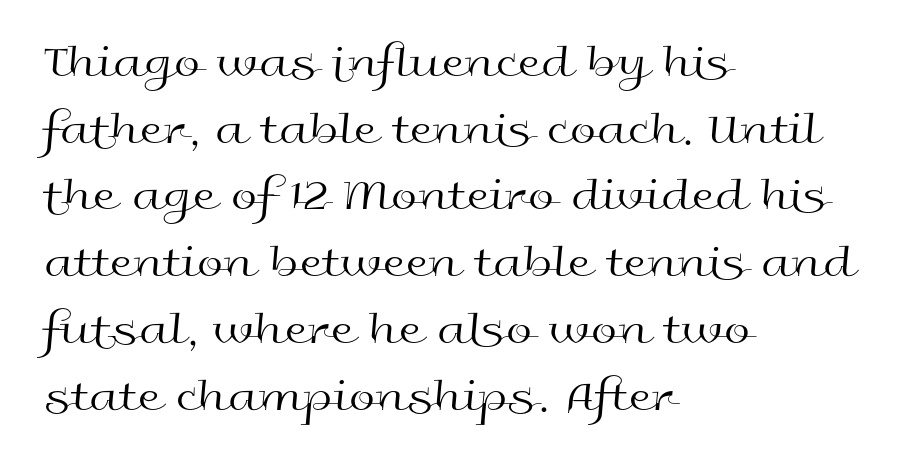
Compared with typical body copy, the letter spacing here is the same. Reading down the block, your eye returns to a fixed left position each line. A typesetter would mark this as roman, not italic. Summary of vertical rhythm: regular, with standard interline spacing. Each row of text sits above clean, open space. Is this a fixed-width face? No — the glyphs have proportional, varying widths.
